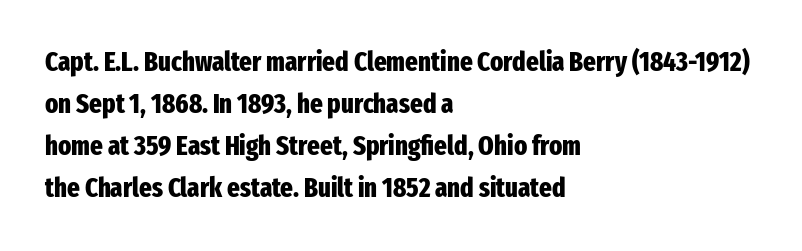
Nothing unusual about the tracking: characters are spaced as the font intends. Layout note: lines flush left. Does the lettering tilt? It doesn't — this is upright. The characters look thick and weighty, a clear bold. If you measured baseline to baseline, you'd find a middling distance. Underlining? Definitely not there.
